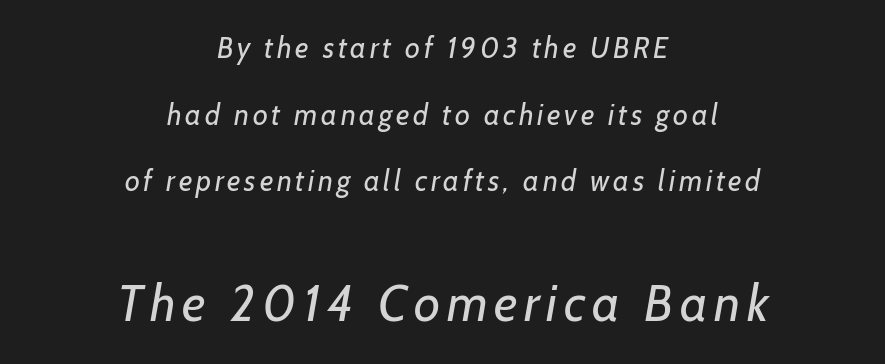
{"serif": "no", "bold": "no", "weight": "regular", "width": "normal", "stroke_contrast": "low", "x_height": "medium", "monospaced": "no", "underline": "no", "align": "center", "line_spacing": "loose", "line_spacing_ratio": 2.3, "larger_block": "second", "size_ratio": 1.76, "glyph_px": 51}
